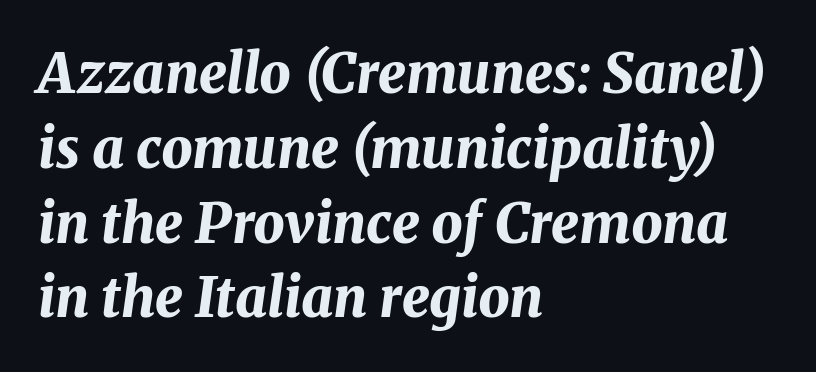
The image shows 55 px bold type, italic (leaning right); set left-aligned, normal line spacing (1.36x), normal letter spacing, not underlined; medium stroke contrast and a medium x-height.
